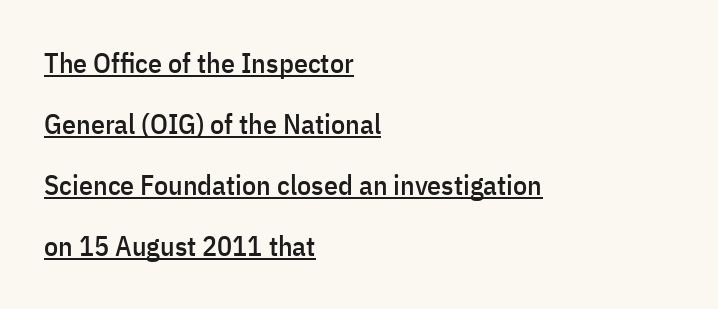
Q: Is the text italic (slanted)? A: No, it is upright.
Q: Is the typeface a serif or a sans-serif typeface? A: Sans-serif.
Q: Is the text underlined? A: Yes.
Q: How is the paragraph aligned? A: Left-aligned.
Q: Is the spacing between letters normal or unusually wide? A: Normal.
Q: Is the spacing between lines tight, normal or loose? A: Loose.
Q: Width (condensed, normal, or wide)? A: Condensed.
Q: Stroke contrast? A: Low.
Q: x-height? A: Medium.
Q: Monospaced? A: No.
